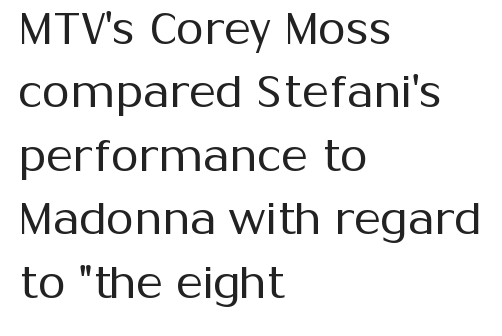
Q: Is the text bold? A: No.
Q: Is the text italic (slanted)? A: No, it is upright.
Q: Is the typeface a serif or a sans-serif typeface? A: Sans-serif.
Q: Is the text underlined? A: No.
Q: How is the paragraph aligned? A: Left-aligned.
Q: Is the spacing between letters normal or unusually wide? A: Normal.
Q: Is the spacing between lines tight, normal or loose? A: Normal.
Q: Width (condensed, normal, or wide)? A: Normal.
Q: Stroke contrast? A: Medium.
Q: x-height? A: Medium.
Q: Monospaced? A: No.
